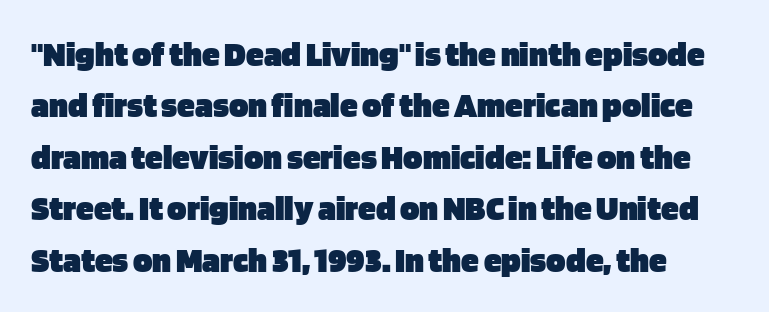
Q: Is the text bold? A: Yes.
Q: Is the text italic (slanted)? A: No, it is upright.
Q: Is the typeface a serif or a sans-serif typeface? A: Sans-serif.
Q: Is the text underlined? A: No.
Q: How is the paragraph aligned? A: Left-aligned.
Q: Is the spacing between letters normal or unusually wide? A: Normal.
Q: Is the spacing between lines tight, normal or loose? A: Normal.
Q: Width (condensed, normal, or wide)? A: Normal.
Q: Stroke contrast? A: Low.
Q: x-height? A: Large.
Q: Monospaced? A: No.
